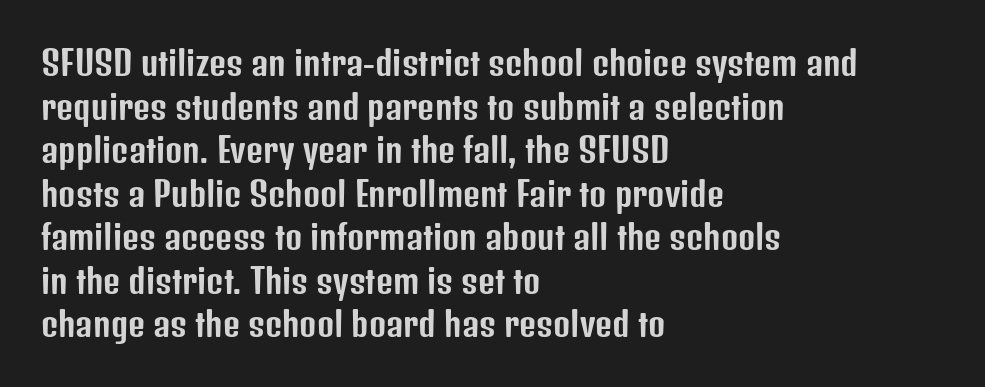
Q: Is the text italic (slanted)? A: No, it is upright.
Q: Is the typeface a serif or a sans-serif typeface? A: Sans-serif.
Q: Is the text underlined? A: No.
Q: How is the paragraph aligned? A: Left-aligned.
Q: Is the spacing between letters normal or unusually wide? A: Normal.
Q: Is the spacing between lines tight, normal or loose? A: Normal.
Q: Width (condensed, normal, or wide)? A: Condensed.
Q: Stroke contrast? A: Low.
Q: x-height? A: Medium.
Q: Monospaced? A: No.
